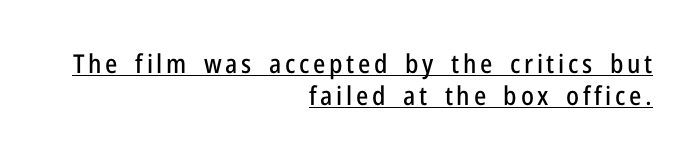
The image shows 26 px text type, upright; set right-aligned, line spacing 1.24x, underlined.
